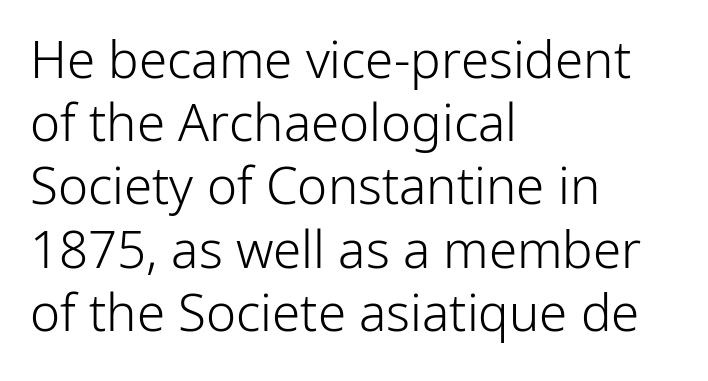
Is this a fixed-width face? No — the glyphs have proportional, varying widths. Serif or sans? Sans — the stroke terminals are bare. Every row of glyphs begins at an identical x-position on the left. The characters are drawn with everyday or finer stroke widths.
